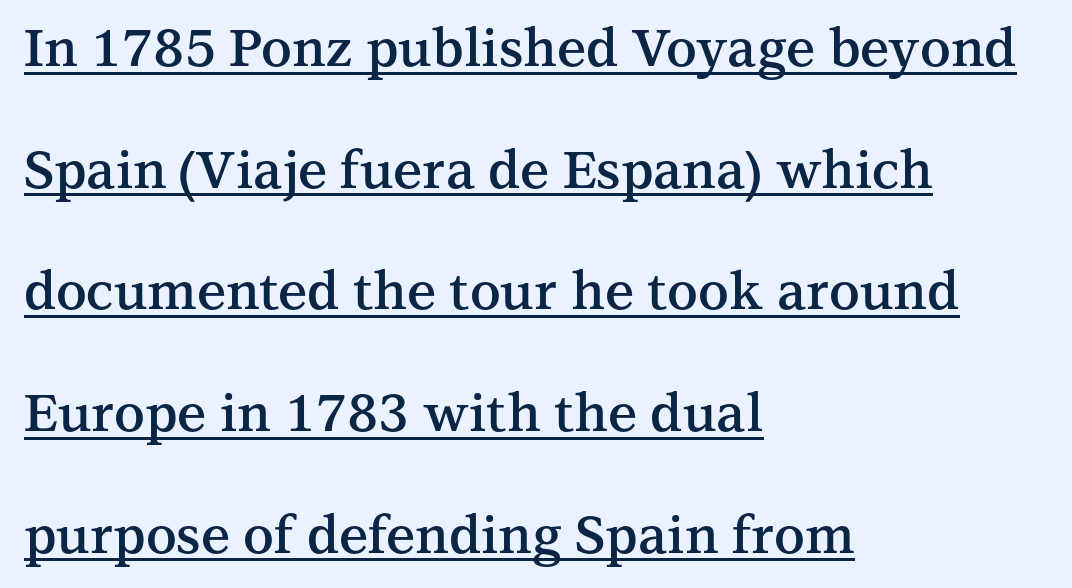
The lines in this sample share a left origin and differ only in where they stop. The letterforms sit shoulder to shoulder at normal distance. Is there much room between lines? Yes — plenty of vertical air separates them. Character widths vary here, with narrow letters taking less room than wide ones. Posture: upright roman. I'd describe the lettering as semibold — firm but not a full bold.
